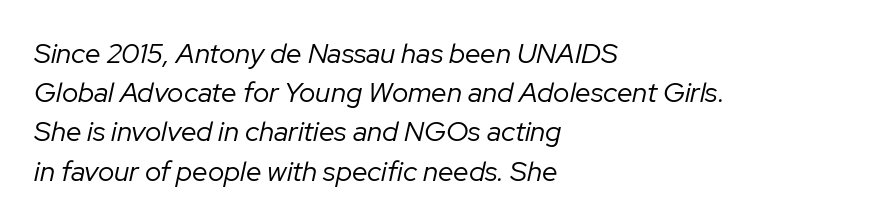
Q: Is the text bold? A: No.
Q: Is the text italic (slanted)? A: Yes, it leans right by about 12 degrees.
Q: Is the text underlined? A: No.
Q: How is the paragraph aligned? A: Left-aligned.
Q: Is the spacing between letters normal or unusually wide? A: Normal.
Q: Is the spacing between lines tight, normal or loose? A: Normal.
Q: Width (condensed, normal, or wide)? A: Normal.
Q: Stroke contrast? A: Low.
Q: x-height? A: Medium.
Q: Monospaced? A: No.
